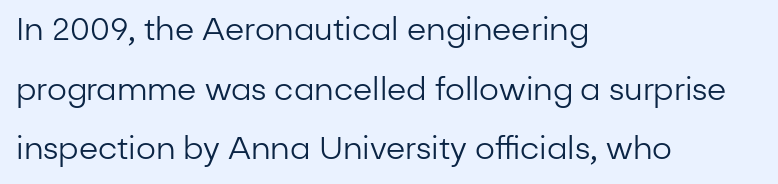
{"serif": "no", "italic": "no", "bold": "no", "weight": "regular", "width": "normal", "stroke_contrast": "low", "x_height": "medium", "monospaced": "no", "underline": "no", "align": "left", "line_spacing": "loose", "line_spacing_ratio": 1.92, "letter_spacing": "normal", "letter_spacing_em": 0.0, "glyph_px": 31}
